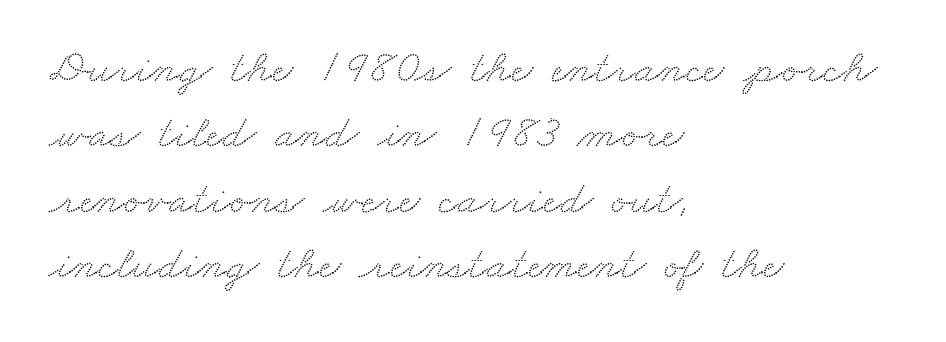
Q: Is the typeface a serif or a sans-serif typeface? A: Serif.
Q: Is the text underlined? A: No.
Q: How is the paragraph aligned? A: Left-aligned.
Q: Is the spacing between letters normal or unusually wide? A: Normal.
Q: Is the spacing between lines tight, normal or loose? A: Normal.
Q: Width (condensed, normal, or wide)? A: Wide.
Q: Stroke contrast? A: Medium.
Q: x-height? A: Small.
Q: Monospaced? A: No.
